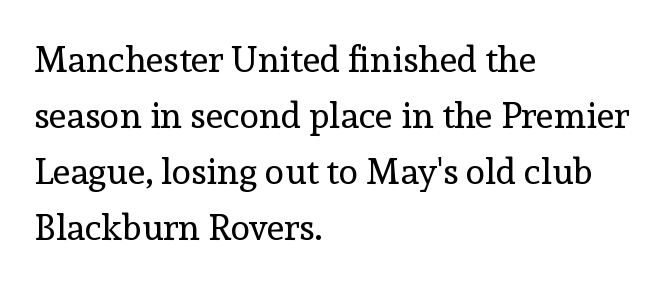
{"serif": "yes", "italic": "no", "bold": "no", "weight": "regular", "width": "normal", "x_height": "medium", "monospaced": "no", "underline": "no", "align": "left", "line_spacing": "normal", "line_spacing_ratio": 1.56, "letter_spacing": "normal", "letter_spacing_em": 0.0, "glyph_px": 36}
